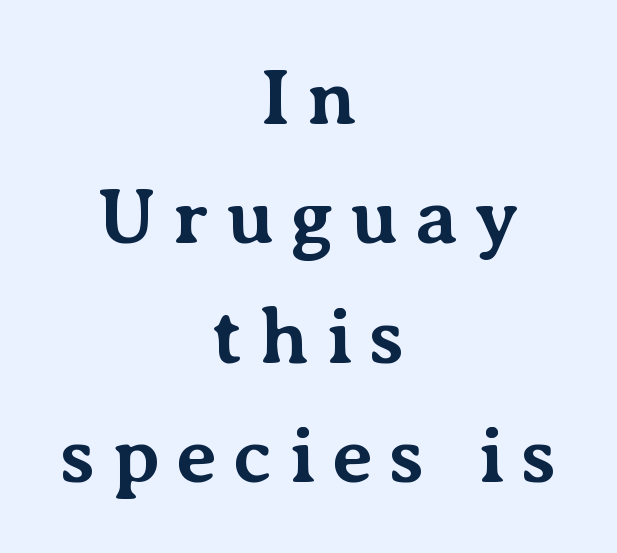
The image shows 79 px bold serif type, upright; set centered, normal line spacing (1.51x), unusually wide letter spacing (+0.21 em), not underlined; medium stroke contrast and a medium x-height.
